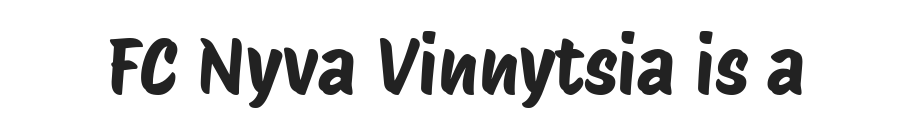
Tracking value appears to be zero — textbook default spacing. I'd call this a sans setting — the letters go barefoot. Quick note: underline off. The rendering uses natural spacing where letterforms have individual widths.
